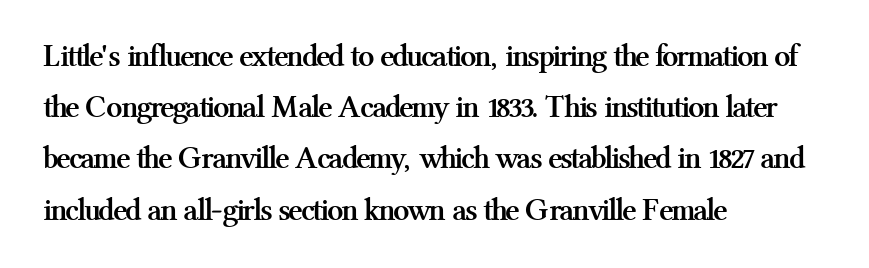
The area under the type is left untouched. Posture: upright roman. This sample keeps an unexceptional amount of space between lines. The line texture is even and compact thanks to regular tracking.
